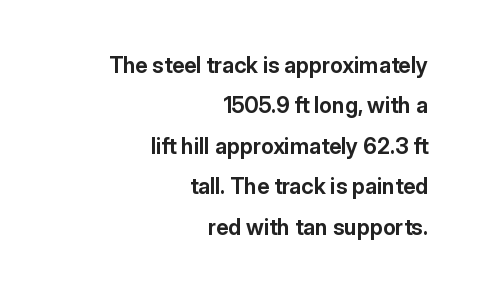
The image shows 22 px bold type, upright; set right-aligned, line spacing 1.84x, normal letter spacing, not underlined.
